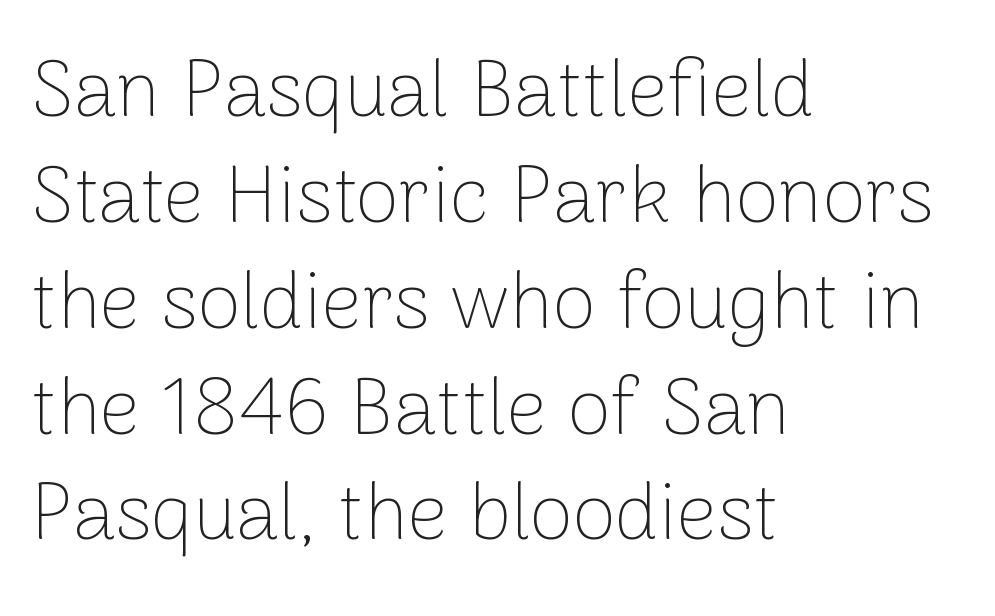
Q: Is the text bold? A: No.
Q: Is the text italic (slanted)? A: No, it is upright.
Q: Is the typeface a serif or a sans-serif typeface? A: Sans-serif.
Q: Is the text underlined? A: No.
Q: How is the paragraph aligned? A: Left-aligned.
Q: Is the spacing between letters normal or unusually wide? A: Normal.
Q: Is the spacing between lines tight, normal or loose? A: Normal.
Q: Width (condensed, normal, or wide)? A: Normal.
Q: Stroke contrast? A: Low.
Q: x-height? A: Medium.
Q: Monospaced? A: No.
